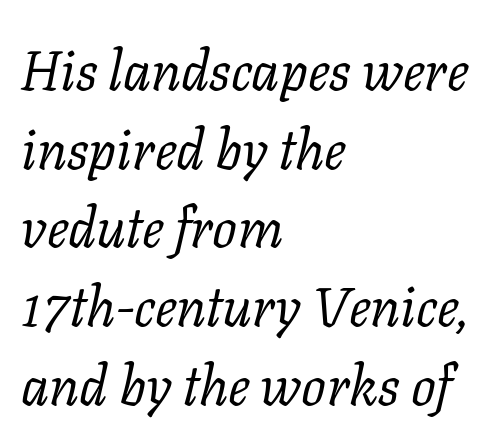
The image shows 55 px regular-weight serif type, italic (leaning right); set left-aligned, normal line spacing (1.43x), normal letter spacing, not underlined; low stroke contrast and a medium x-height.
